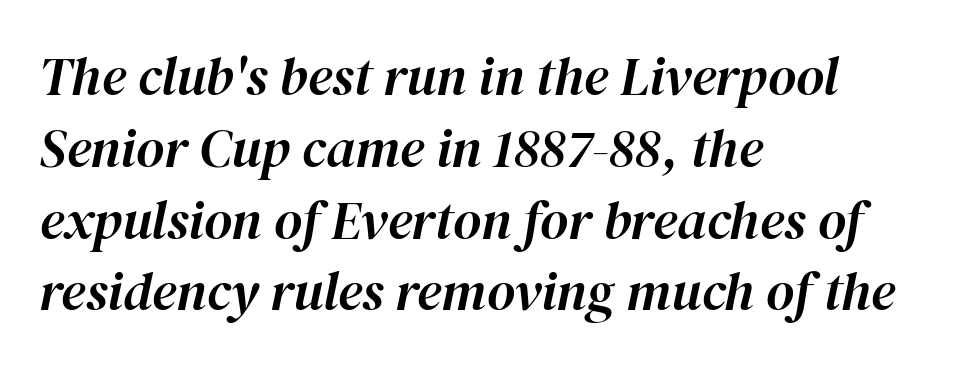
The image shows 54 px text type, italic (leaning right); set left-aligned, normal line spacing (1.33x), normal letter spacing, not underlined; high stroke contrast and a medium x-height.
